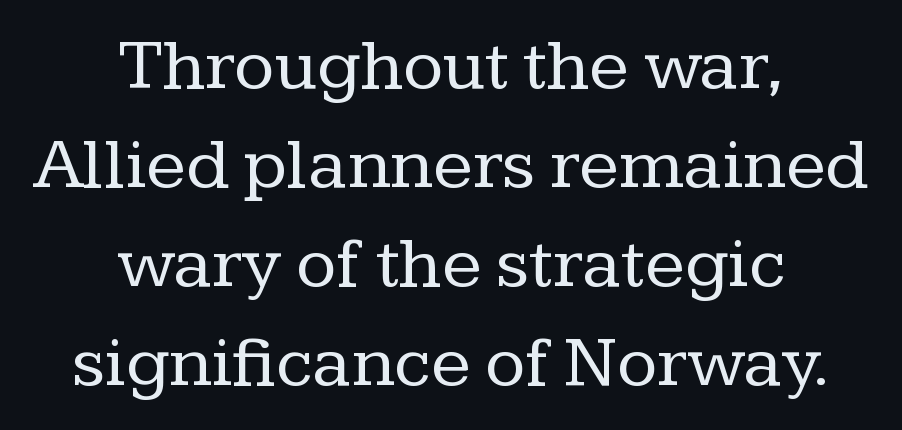
The image shows 74 px regular-weight serif type, upright; set centered, normal line spacing (1.34x), normal letter spacing, not underlined; low stroke contrast and a medium x-height.
